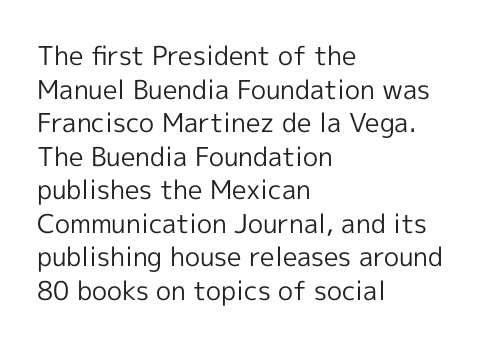
The image shows 26 px text type, upright; set left-aligned, normal line spacing (1.29x), normal letter spacing, not underlined.
